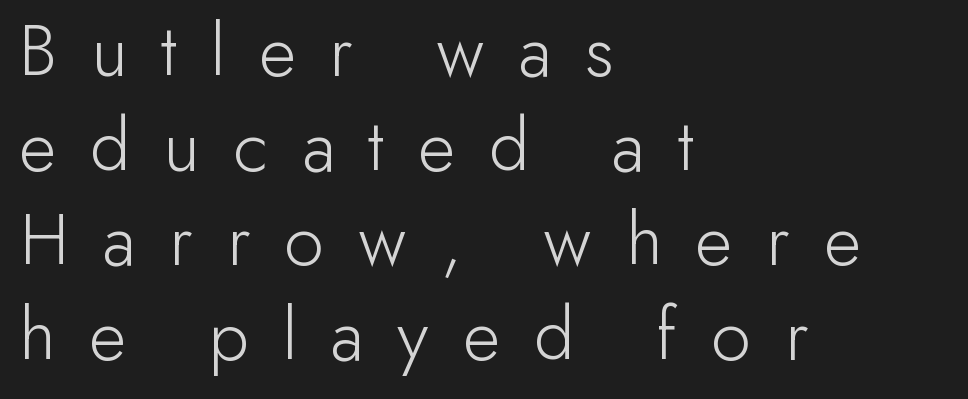
Q: Is the text bold? A: No.
Q: Is the text italic (slanted)? A: No, it is upright.
Q: Is the typeface a serif or a sans-serif typeface? A: Sans-serif.
Q: Is the text underlined? A: No.
Q: How is the paragraph aligned? A: Left-aligned.
Q: Is the spacing between letters normal or unusually wide? A: Unusually wide.
Q: Width (condensed, normal, or wide)? A: Normal.
Q: Stroke contrast? A: Low.
Q: x-height? A: Small.
Q: Monospaced? A: No.
